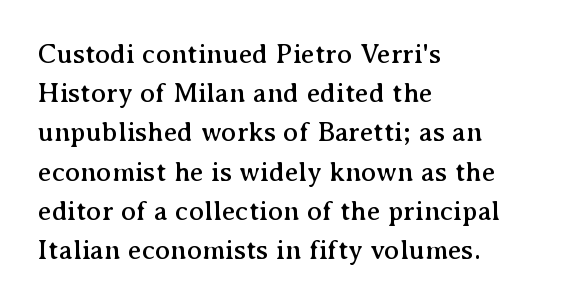
The lettering stays uniformly vertical, giving the passage a roman look. Compared with typical body copy, the letter spacing here is the same. A clean baseline with only descenders dipping below it. The rag falls on the right side of this text block. The font family rendered here belongs to the serif group.
